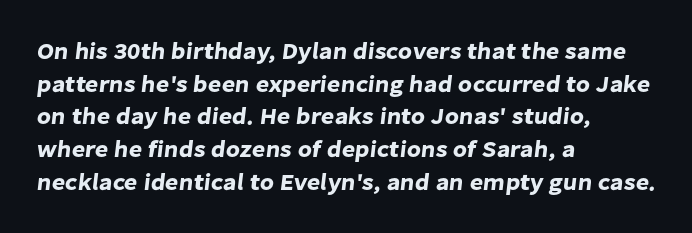
Is the block centered? No — it sits flush against the left margin. Check under the words: just untouched page. What's the leading like? Ordinary, nothing unusual. Inter-character spacing is left at the font's built-in metrics.
